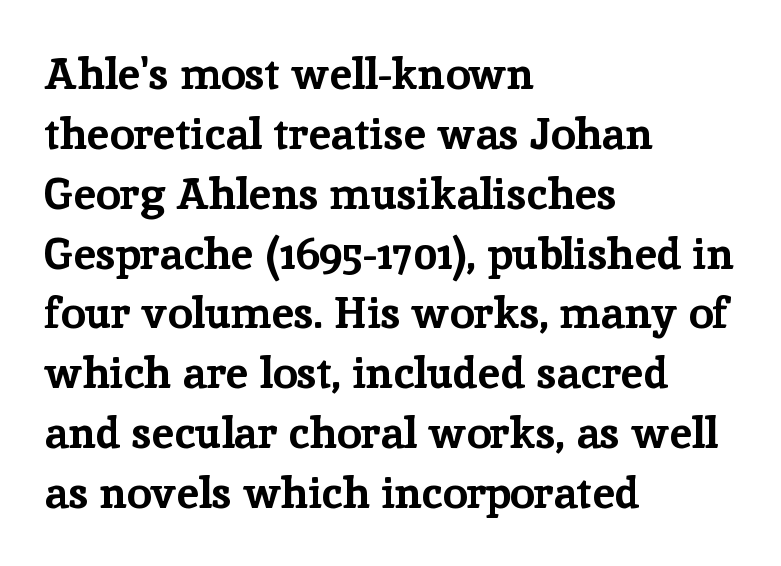
Left-aligned paragraph, ragged on the right. Spacing verdict: proportional, widths tailored to each character. Its strokes are broad and dark, the hallmark of bold type. Each row of text sits above clean, open space. The space between consecutive lines is moderate.
